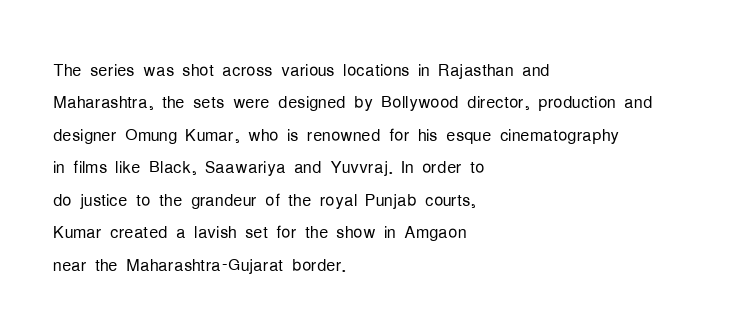
Q: Is the text bold? A: No.
Q: Is the text italic (slanted)? A: No, it is upright.
Q: Is the text underlined? A: No.
Q: How is the paragraph aligned? A: Left-aligned.
Q: Is the spacing between letters normal or unusually wide? A: Normal.
Q: Is the spacing between lines tight, normal or loose? A: Normal.
